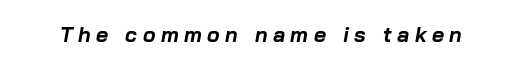
This sample uses expanded letter spacing, leaving extra air between glyphs. Each glyph is drawn with heavy, bold strokes. Check the space under the baseline: it is left empty. Compared with ordinary roman type, these characters are visibly tilted.
